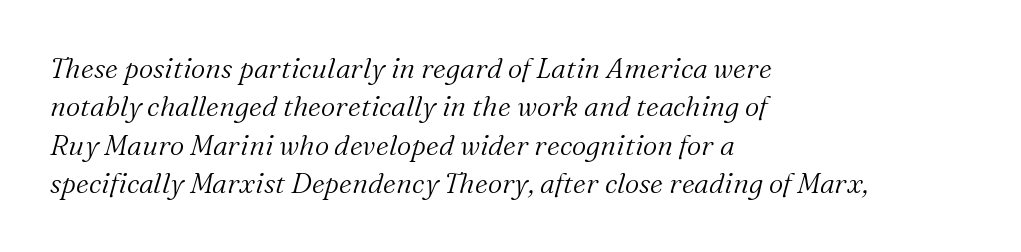
{"serif": "yes", "italic": "yes", "lean": "right", "slant_degrees": 16, "bold": "no", "weight": "light", "width": "normal", "stroke_contrast": "medium", "x_height": "medium", "monospaced": "no", "underline": "no", "align": "left", "line_spacing": "normal", "line_spacing_ratio": 1.37, "letter_spacing": "normal", "letter_spacing_em": 0.0, "glyph_px": 28}
